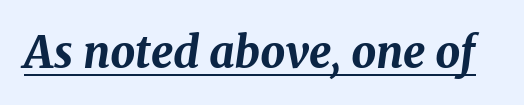
Q: Is the text bold? A: Yes.
Q: Is the text italic (slanted)? A: Yes, it leans right by about 8 degrees.
Q: Is the text underlined? A: Yes.
Q: Is the spacing between letters normal or unusually wide? A: Normal.
Q: Width (condensed, normal, or wide)? A: Normal.
Q: Stroke contrast? A: Medium.
Q: x-height? A: Medium.
Q: Monospaced? A: No.
